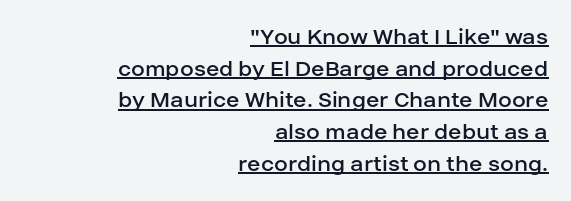
Q: Is the text bold? A: No.
Q: Is the text italic (slanted)? A: No, it is upright.
Q: Is the text underlined? A: Yes.
Q: How is the paragraph aligned? A: Right-aligned.
Q: Is the spacing between letters normal or unusually wide? A: Normal.
Q: Is the spacing between lines tight, normal or loose? A: Normal.
